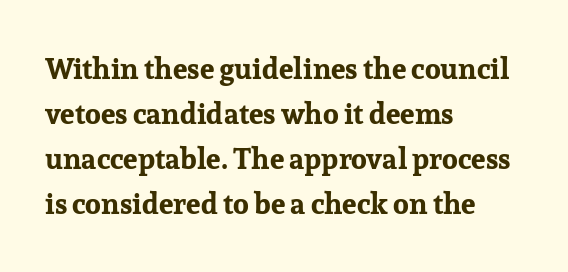
Q: Is the text bold? A: Yes.
Q: Is the text italic (slanted)? A: No, it is upright.
Q: Is the typeface a serif or a sans-serif typeface? A: Serif.
Q: Is the text underlined? A: No.
Q: How is the paragraph aligned? A: Left-aligned.
Q: Is the spacing between letters normal or unusually wide? A: Normal.
Q: Is the spacing between lines tight, normal or loose? A: Normal.
Q: Width (condensed, normal, or wide)? A: Normal.
Q: Stroke contrast? A: Low.
Q: x-height? A: Medium.
Q: Monospaced? A: No.
